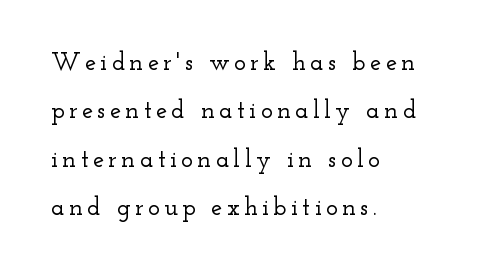
The image shows 25 px text type, upright; set left-aligned, loose line spacing (1.94x), not underlined.
